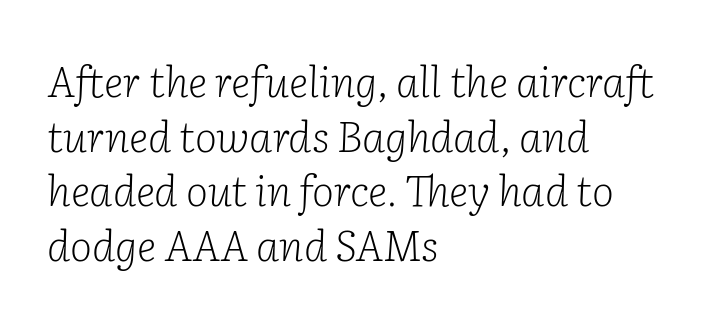
{"serif": "yes", "italic": "yes", "lean": "right", "slant_degrees": 2, "bold": "no", "weight": "light", "width": "normal", "stroke_contrast": "low", "x_height": "medium", "monospaced": "no", "underline": "no", "align": "left", "line_spacing": "normal", "line_spacing_ratio": 1.3, "letter_spacing": "normal", "letter_spacing_em": 0.0, "glyph_px": 42}
